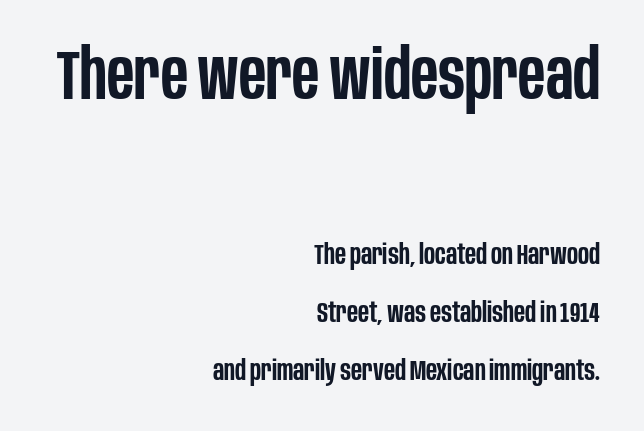
Q: Is the text bold? A: Semi-bold.
Q: Is the text italic (slanted)? A: No, it is upright.
Q: Is the typeface a serif or a sans-serif typeface? A: Sans-serif.
Q: Is the text underlined? A: No.
Q: How is the paragraph aligned? A: Right-aligned.
Q: Is the spacing between letters normal or unusually wide? A: Normal.
Q: Is the spacing between lines tight, normal or loose? A: Loose.
Q: Which block of text is set in a larger size, the first (top) or the second (bottom)? A: The first (top) one.
Q: Width (condensed, normal, or wide)? A: Condensed.
Q: Stroke contrast? A: Low.
Q: x-height? A: Large.
Q: Monospaced? A: No.
